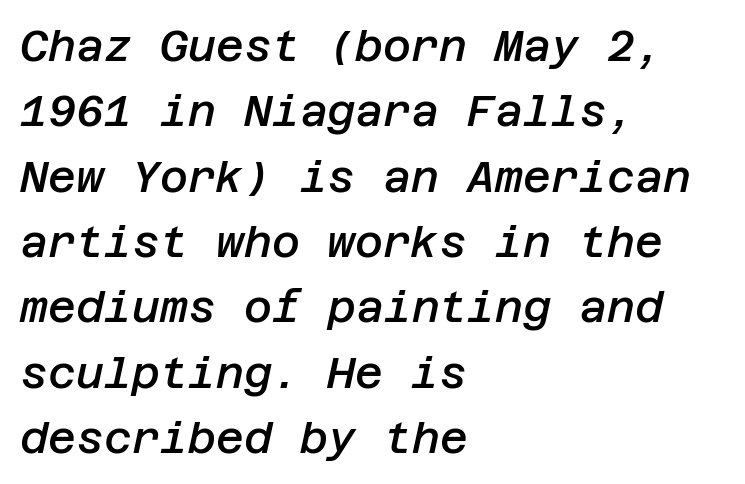
Compared with ordinary roman type, these characters are visibly tilted. This rendering features lettering with no underline. Which margin do the lines hug? The left one — the right edge is uneven. How would I describe the line gaps? Plain and ordinary. A typesetter would call this zero additional tracking. Semibold letterforms, between regular and bold.
